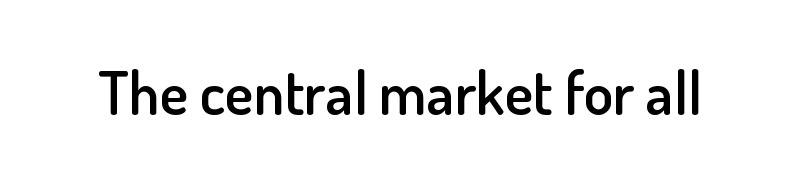
{"serif": "no", "italic": "no", "bold": "semi", "weight": "semibold", "width": "normal", "stroke_contrast": "low", "x_height": "small", "monospaced": "no", "underline": "no", "letter_spacing": "normal", "letter_spacing_em": 0.0, "glyph_px": 60}
